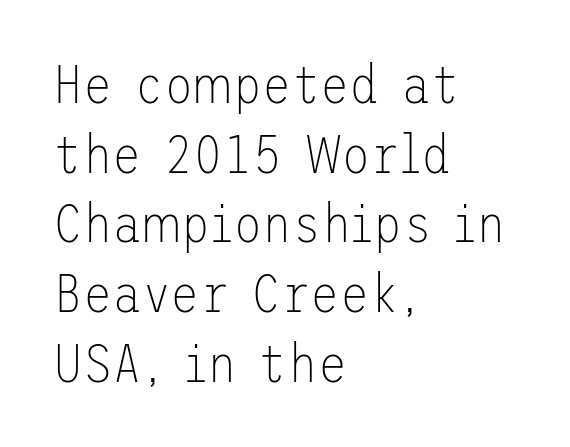
{"serif": "no", "italic": "no", "bold": "no", "weight": "thin", "width": "normal", "stroke_contrast": "low", "x_height": "medium", "underline": "no", "align": "left", "line_spacing": "normal", "line_spacing_ratio": 1.29, "letter_spacing": "normal", "letter_spacing_em": 0.0, "glyph_px": 54}
